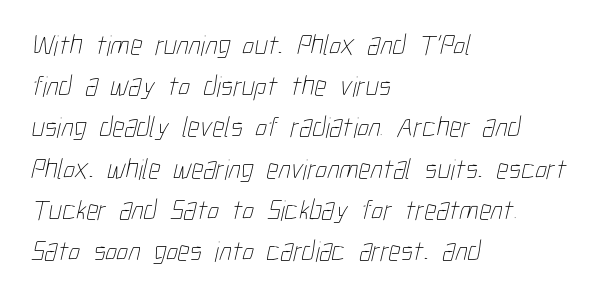
Q: Is the text bold? A: No.
Q: Is the text underlined? A: No.
Q: How is the paragraph aligned? A: Left-aligned.
Q: Is the spacing between letters normal or unusually wide? A: Normal.
Q: Is the spacing between lines tight, normal or loose? A: Normal.
Q: Width (condensed, normal, or wide)? A: Condensed.
Q: Stroke contrast? A: Low.
Q: x-height? A: Medium.
Q: Monospaced? A: No.
